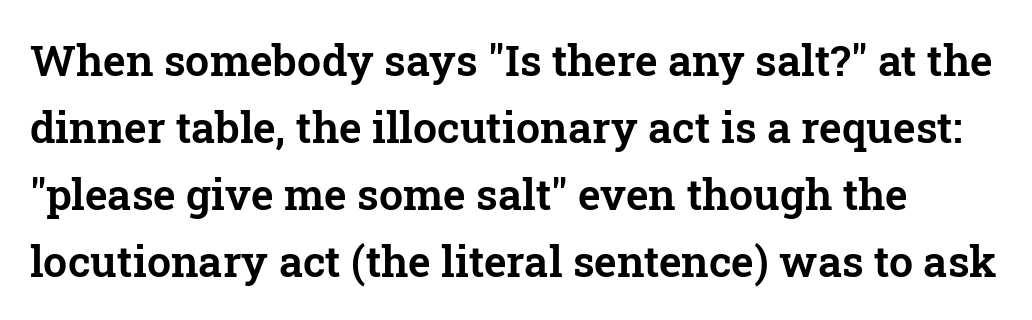
Q: Is the text italic (slanted)? A: No, it is upright.
Q: Is the typeface a serif or a sans-serif typeface? A: Serif.
Q: Is the text underlined? A: No.
Q: Is the spacing between letters normal or unusually wide? A: Normal.
Q: Is the spacing between lines tight, normal or loose? A: Normal.
Q: Width (condensed, normal, or wide)? A: Normal.
Q: Stroke contrast? A: Low.
Q: x-height? A: Medium.
Q: Monospaced? A: No.
